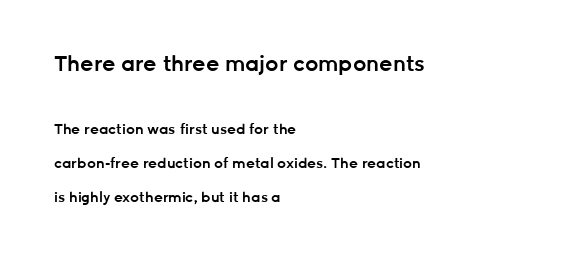
{"italic": "no", "bold": "semi", "underline": "no", "align": "left", "line_spacing": "loose", "line_spacing_ratio": 2.43, "letter_spacing": "normal", "letter_spacing_em": 0.0, "larger_block": "first", "size_ratio": 1.5, "glyph_px": 21}
